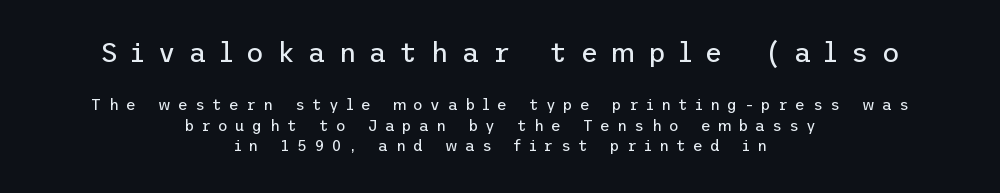
The emphasis by scale lands on block number one, above. Typeset on center — no edge is straight. Summary of vertical rhythm: regular, with standard interline spacing. Posture: upright roman. The specimen omits any rule beneath the text block's lines. Substantial extra tracking has been applied to these lines.
